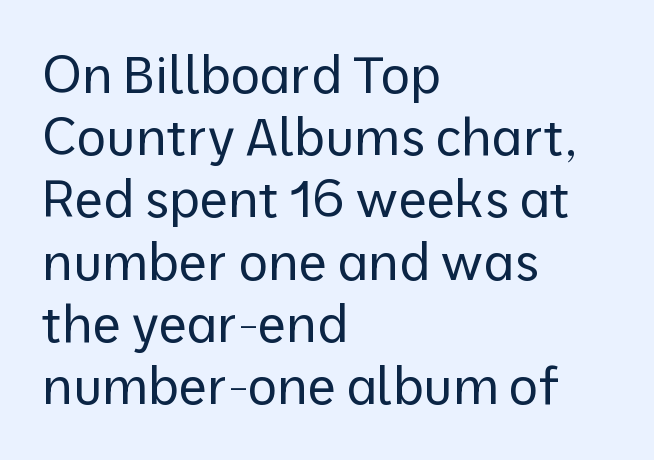
Nobody drew a line under any word here. A typesetter would call this zero additional tracking. These lines are rendered in a variable-pitch font. Weight class: somewhere from thin through regular.
